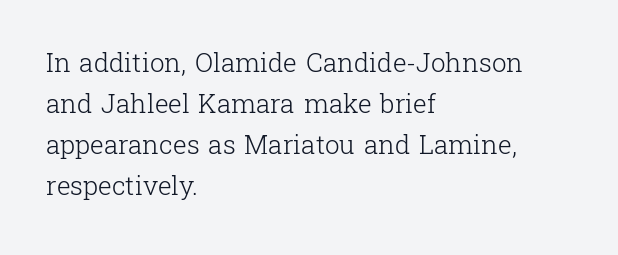
The image shows 26 px text type, upright; set left-aligned, normal line spacing (1.58x), normal letter spacing, not underlined.
